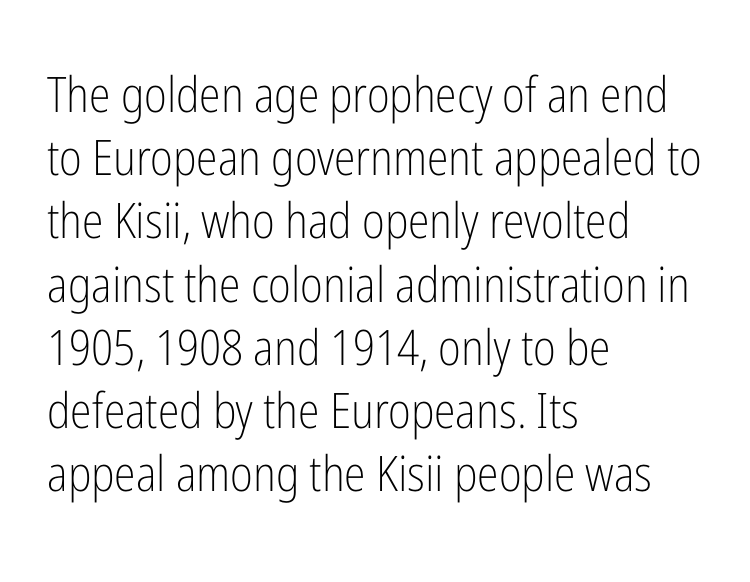
The image shows 49 px light, condensed sans-serif type, upright; set left-aligned, normal line spacing (1.29x), normal letter spacing, not underlined; low stroke contrast and a medium x-height.
